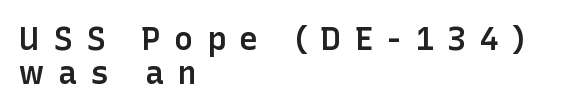
Rows of type sit shoulder to shoulder in the vertical direction. Inter-character spacing is expanded well beyond the font's built-in metrics. Looks like regular typesetting: each glyph gets only the width it needs. Font category for this specimen: sans-serif. Type without underlining. Every stem runs plumb, perpendicular to the baseline.
